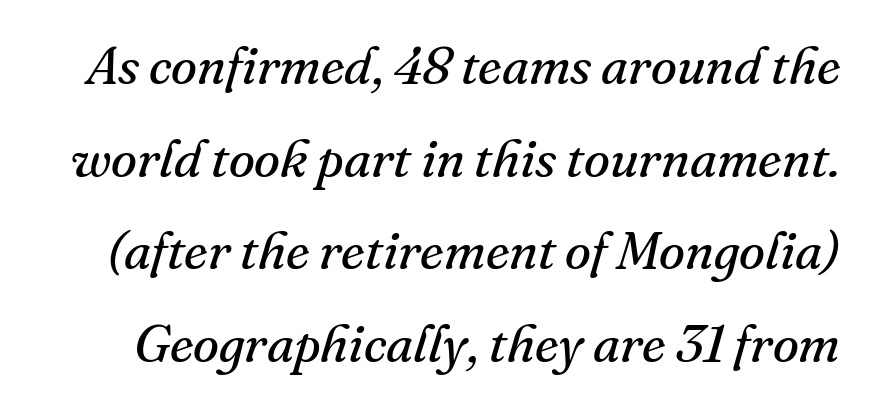
The image shows 53 px regular-weight serif type, italic (leaning right); set line spacing 1.75x, normal letter spacing, not underlined; medium stroke contrast and a small x-height.
